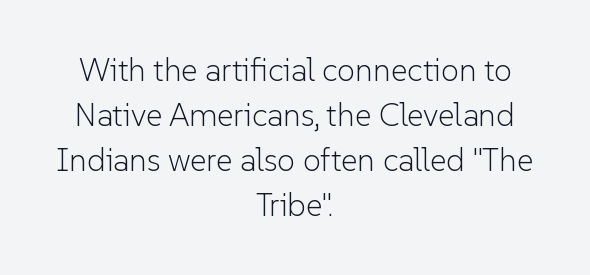
Q: Is the text bold? A: No.
Q: Is the text italic (slanted)? A: No, it is upright.
Q: Is the typeface a serif or a sans-serif typeface? A: Sans-serif.
Q: Is the text underlined? A: No.
Q: How is the paragraph aligned? A: Centered.
Q: Is the spacing between letters normal or unusually wide? A: Normal.
Q: Is the spacing between lines tight, normal or loose? A: Normal.
Q: Width (condensed, normal, or wide)? A: Normal.
Q: Stroke contrast? A: Low.
Q: x-height? A: Medium.
Q: Monospaced? A: No.
